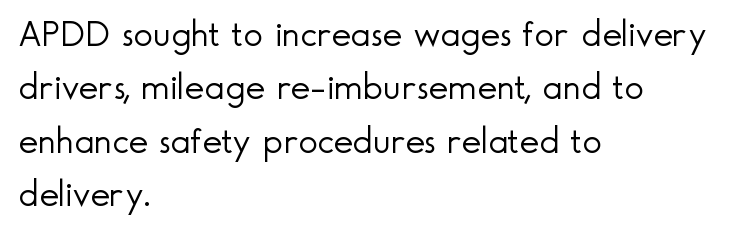
Q: Is the text bold? A: No.
Q: Is the text italic (slanted)? A: No, it is upright.
Q: Is the typeface a serif or a sans-serif typeface? A: Sans-serif.
Q: Is the text underlined? A: No.
Q: How is the paragraph aligned? A: Left-aligned.
Q: Is the spacing between letters normal or unusually wide? A: Normal.
Q: Is the spacing between lines tight, normal or loose? A: Normal.
Q: Width (condensed, normal, or wide)? A: Normal.
Q: x-height? A: Small.
Q: Monospaced? A: No.
